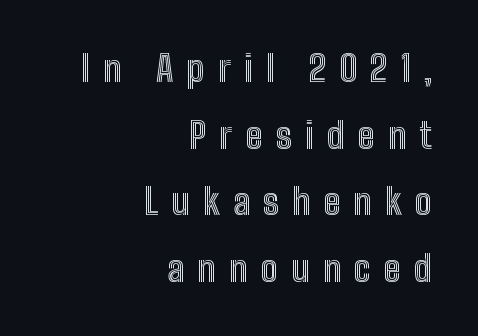
The image shows 36 px condensed type, upright; set right-aligned, line spacing 1.85x, unusually wide letter spacing (+0.37 em), not underlined; a medium x-height.
